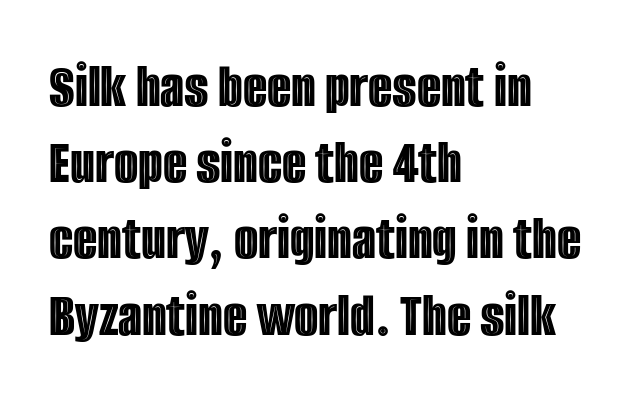
The image shows 63 px condensed type, upright; set left-aligned, line spacing 1.21x, normal letter spacing, not underlined; a large x-height.
